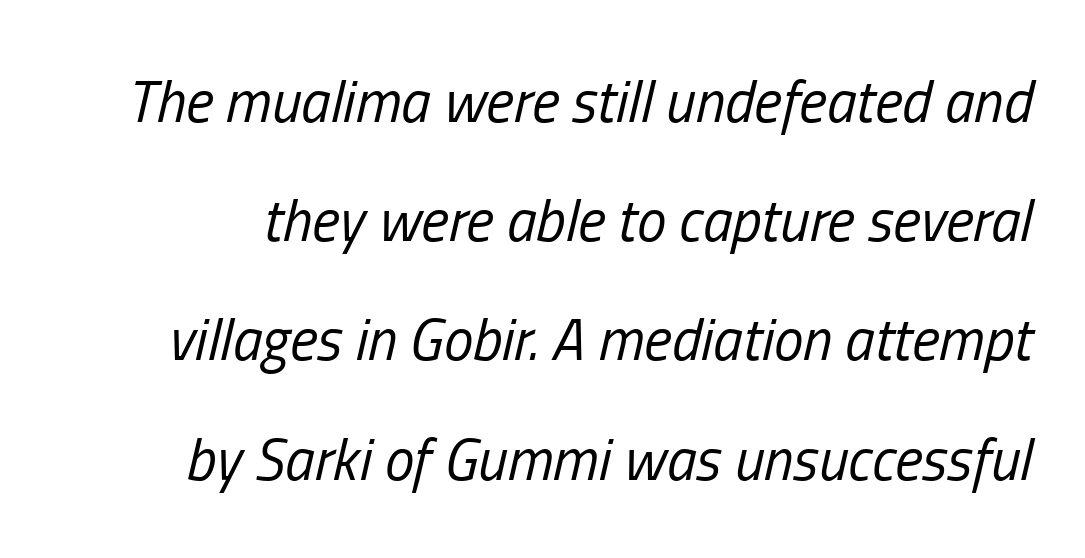
Decoration check: the copy has no underline. The cut favours lightness, reaching ordinary text weight at its darkest. Quick note: interline space is abundant. Posture: slanted.
